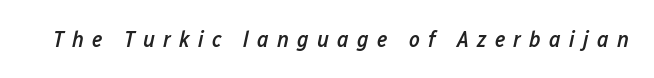
Q: Is the text bold? A: Semi-bold.
Q: Is the text italic (slanted)? A: Yes, it leans right by about 12 degrees.
Q: Is the text underlined? A: No.
Q: Is the spacing between letters normal or unusually wide? A: Unusually wide.
